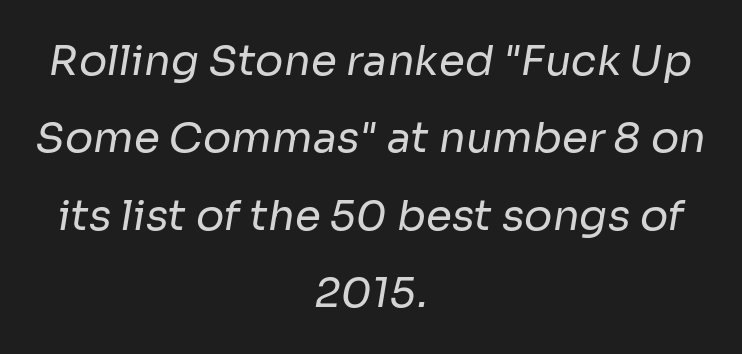
Letters rest on an invisible, unmarked baseline. This rendering employs a face without finishing strokes, i.e., a sans-serif. Ink coverage per letter is moderate at most. Is the block centered? Yes — each line is placed symmetrically about the middle. Spacing between characters is what you'd get straight out of the box.
